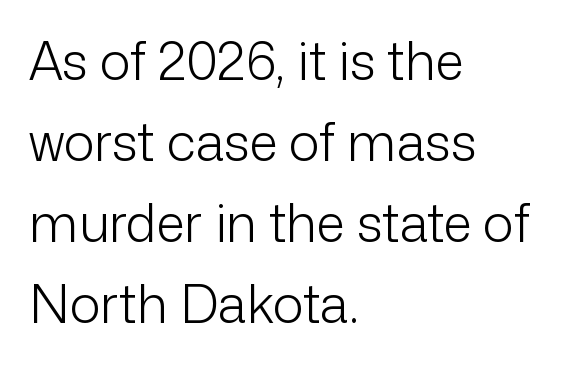
The image shows 52 px light sans-serif type, upright; set left-aligned, normal line spacing (1.56x), normal letter spacing, not underlined; low stroke contrast and a medium x-height.
